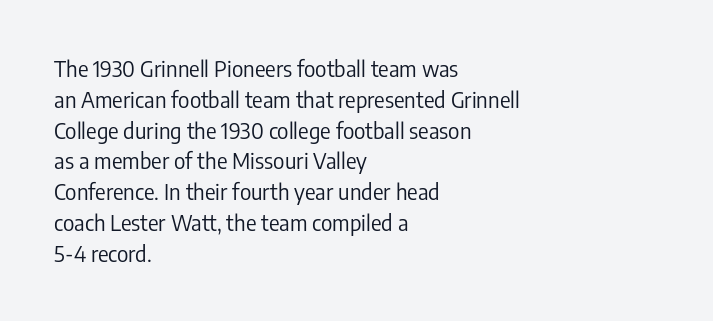
The image shows 22 px text type, upright; set left-aligned, normal line spacing (1.4x), normal letter spacing, not underlined.
